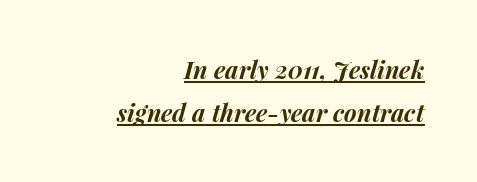
Compared with a flush-left layout, this one pins lines to the opposite, right side. Compared with ordinary roman type, these characters are visibly tilted. Pretty heavy lettering here — definitely bold. No extra tracking has been applied to these lines. Underlining? Definitely there.
